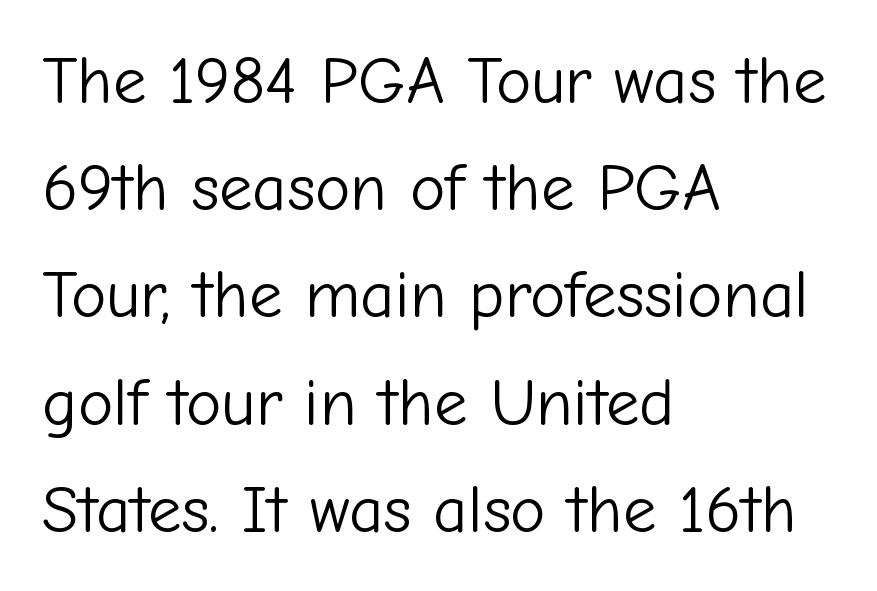
The image shows 67 px light sans-serif type, upright; set left-aligned, normal line spacing (1.6x), normal letter spacing, not underlined; low stroke contrast and a medium x-height.
